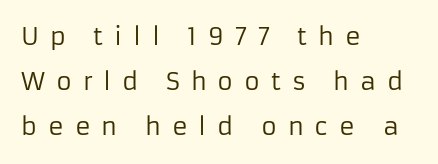
Q: Is the text bold? A: No.
Q: Is the text italic (slanted)? A: No, it is upright.
Q: Is the text underlined? A: No.
Q: How is the paragraph aligned? A: Left-aligned.
Q: Is the spacing between letters normal or unusually wide? A: Unusually wide.
